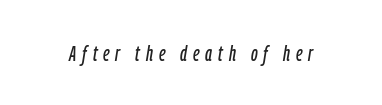
Q: Is the text italic (slanted)? A: Yes, it leans right by about 9 degrees.
Q: Is the text underlined? A: No.
Q: Is the spacing between letters normal or unusually wide? A: Unusually wide.
